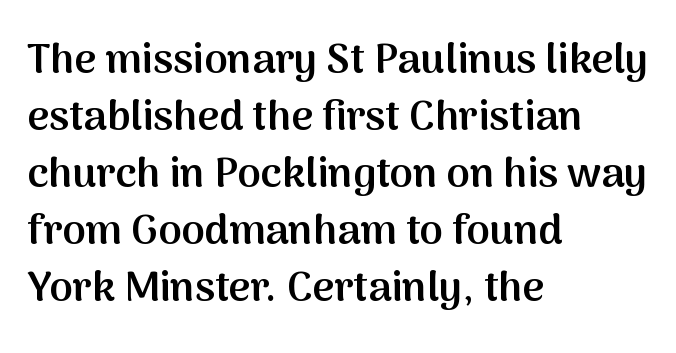
{"serif": "no", "italic": "no", "bold": "semi", "weight": "semibold", "width": "normal", "stroke_contrast": "medium", "x_height": "medium", "monospaced": "no", "underline": "no", "align": "left", "line_spacing": "normal", "line_spacing_ratio": 1.36, "letter_spacing": "normal", "letter_spacing_em": 0.0, "glyph_px": 42}
